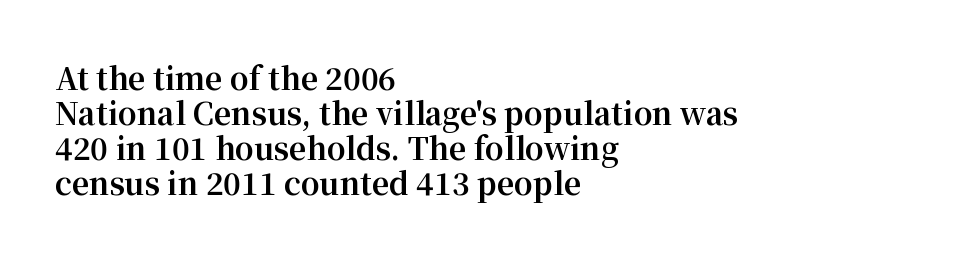
Q: Is the text bold? A: Yes.
Q: Is the text italic (slanted)? A: No, it is upright.
Q: Is the typeface a serif or a sans-serif typeface? A: Serif.
Q: Is the text underlined? A: No.
Q: How is the paragraph aligned? A: Left-aligned.
Q: Is the spacing between letters normal or unusually wide? A: Normal.
Q: Width (condensed, normal, or wide)? A: Normal.
Q: Stroke contrast? A: Medium.
Q: x-height? A: Medium.
Q: Monospaced? A: No.
